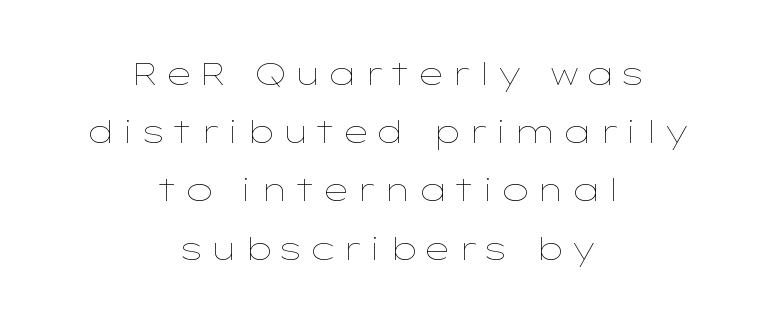
Q: Is the text bold? A: No.
Q: Is the text italic (slanted)? A: No, it is upright.
Q: Is the text underlined? A: No.
Q: How is the paragraph aligned? A: Centered.
Q: Width (condensed, normal, or wide)? A: Wide.
Q: Stroke contrast? A: Low.
Q: x-height? A: Medium.
Q: Monospaced? A: No.
